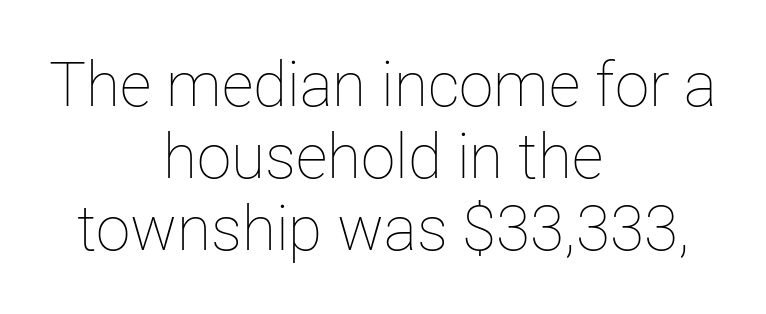
The image shows 62 px thin type, upright; set centered, line spacing 1.16x, normal letter spacing, not underlined; low stroke contrast and a medium x-height.
